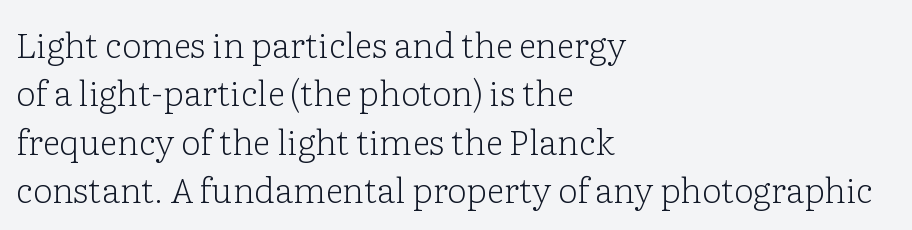
The image shows 35 px light serif type, upright; set left-aligned, normal line spacing (1.38x), normal letter spacing, not underlined; low stroke contrast and a medium x-height.
